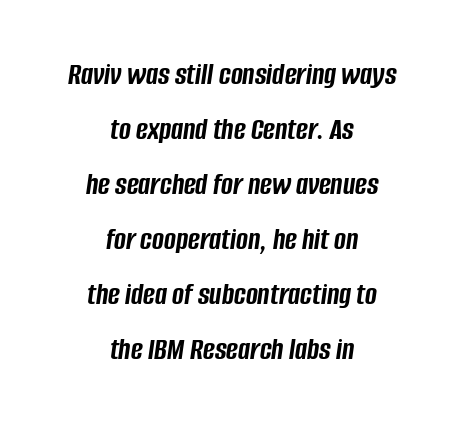
The image shows 32 px semibold, condensed type, italic (leaning right); set centered, line spacing 1.72x, normal letter spacing, not underlined; low stroke contrast and a large x-height.
